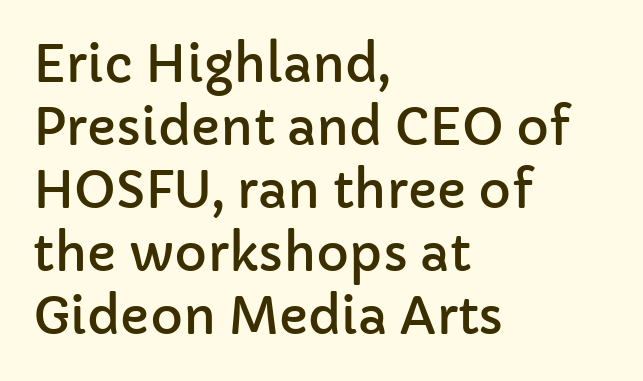
{"serif": "no", "italic": "no", "width": "normal", "stroke_contrast": "low", "x_height": "medium", "monospaced": "no", "underline": "no", "align": "left", "line_spacing": "normal", "line_spacing_ratio": 1.26, "letter_spacing": "normal", "letter_spacing_em": 0.0, "glyph_px": 50}
